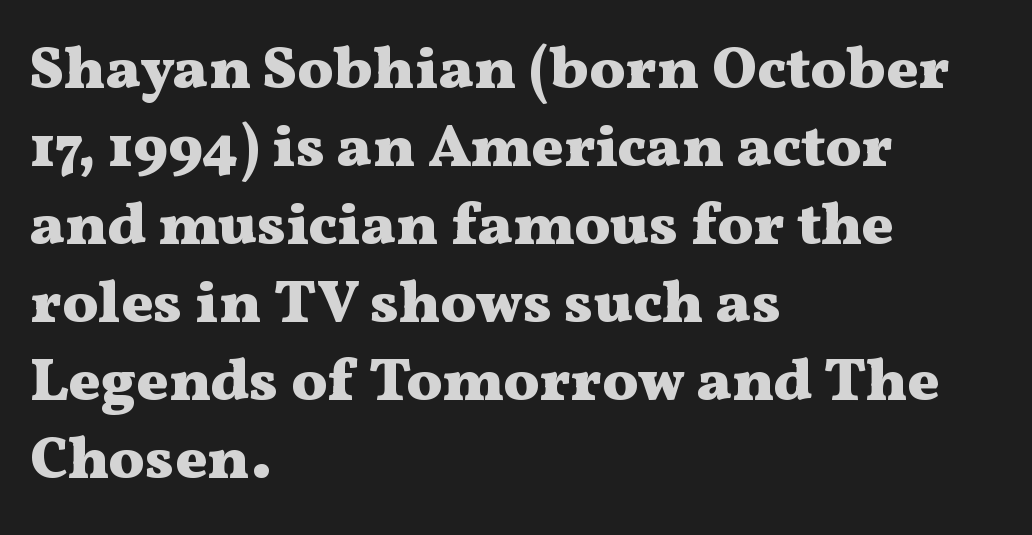
Teacher's note: observe the even left margin — that is flush-left alignment. The face used here is rendered with its standard letterfit. The passage shown stacks its lines at a standard gap. The face used here is proportionally spaced, like ordinary book or web type. The font is running at its bold setting. If you drew a line through each stem, it would be perfectly vertical.
